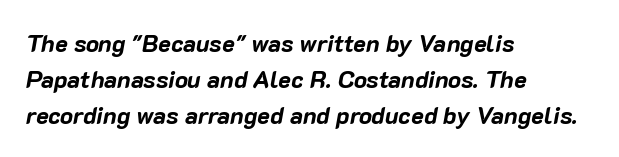
The image shows 24 px bold type, italic (leaning right); set left-aligned, normal line spacing (1.49x), normal letter spacing, not underlined.
